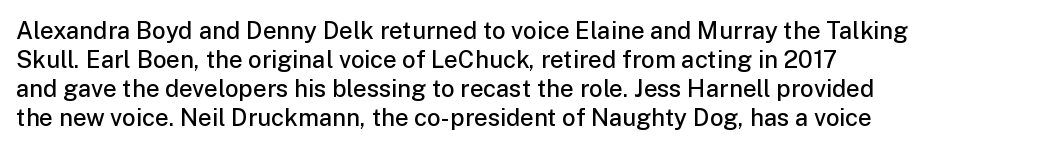
Q: Is the text bold? A: Semi-bold.
Q: Is the text italic (slanted)? A: No, it is upright.
Q: Is the text underlined? A: No.
Q: How is the paragraph aligned? A: Left-aligned.
Q: Is the spacing between letters normal or unusually wide? A: Normal.
